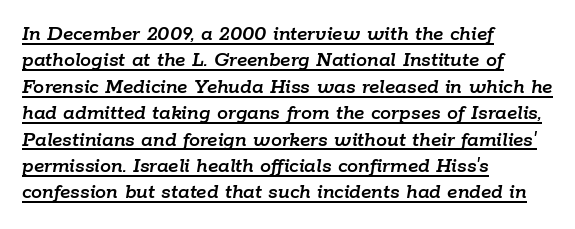
Q: Is the text italic (slanted)? A: Yes, it leans right by about 9 degrees.
Q: Is the text underlined? A: Yes.
Q: How is the paragraph aligned? A: Left-aligned.
Q: Is the spacing between letters normal or unusually wide? A: Normal.
